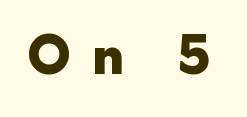
{"serif": "no", "italic": "no", "bold": "yes", "weight": "heavy", "width": "normal", "x_height": "medium", "monospaced": "no", "underline": "no", "letter_spacing": "wide", "letter_spacing_em": 0.37, "glyph_px": 52}
